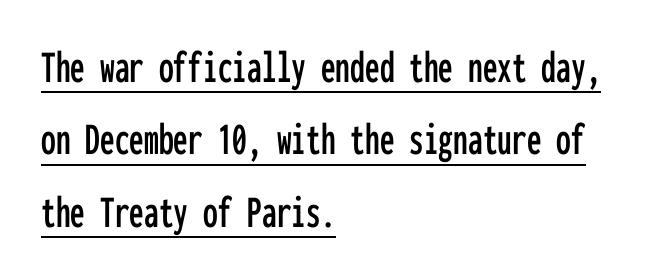
{"serif": "no", "italic": "no", "width": "condensed", "stroke_contrast": "low", "x_height": "medium", "monospaced": "yes", "underline": "yes", "align": "left", "line_spacing": "normal", "line_spacing_ratio": 1.54, "letter_spacing": "normal", "letter_spacing_em": 0.0, "glyph_px": 47}
